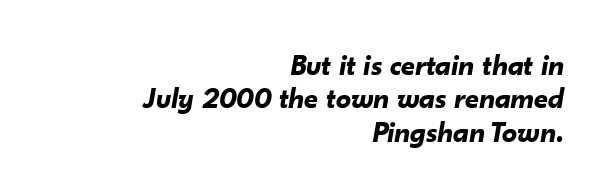
Q: Is the text bold? A: Yes.
Q: Is the text italic (slanted)? A: Yes, it leans right by about 10 degrees.
Q: Is the text underlined? A: No.
Q: How is the paragraph aligned? A: Right-aligned.
Q: Is the spacing between letters normal or unusually wide? A: Normal.
Q: Is the spacing between lines tight, normal or loose? A: Tight.
Q: Width (condensed, normal, or wide)? A: Normal.
Q: Stroke contrast? A: Low.
Q: x-height? A: Small.
Q: Monospaced? A: No.
